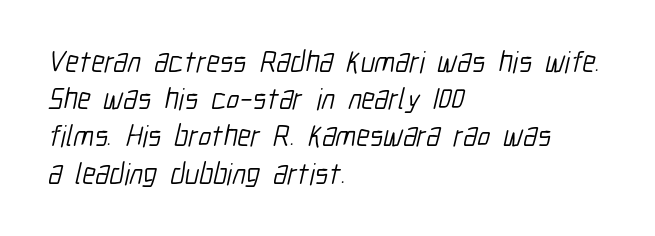
Classification — sans serif. Looks like regular typesetting: each glyph gets only the width it needs. These glyphs show unthickened strokes, regular width or finer. These lines are set flush left with a ragged right edge.
